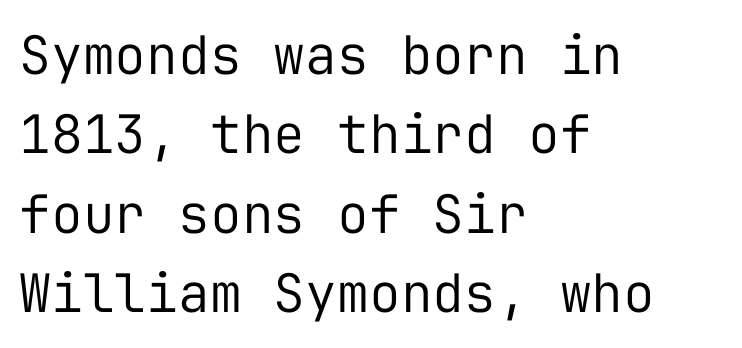
Q: Is the text bold? A: No.
Q: Is the text italic (slanted)? A: No, it is upright.
Q: Is the typeface a serif or a sans-serif typeface? A: Sans-serif.
Q: Is the text underlined? A: No.
Q: How is the paragraph aligned? A: Left-aligned.
Q: Is the spacing between letters normal or unusually wide? A: Normal.
Q: Is the spacing between lines tight, normal or loose? A: Normal.
Q: Width (condensed, normal, or wide)? A: Normal.
Q: Stroke contrast? A: Low.
Q: x-height? A: Medium.
Q: Monospaced? A: Yes.
